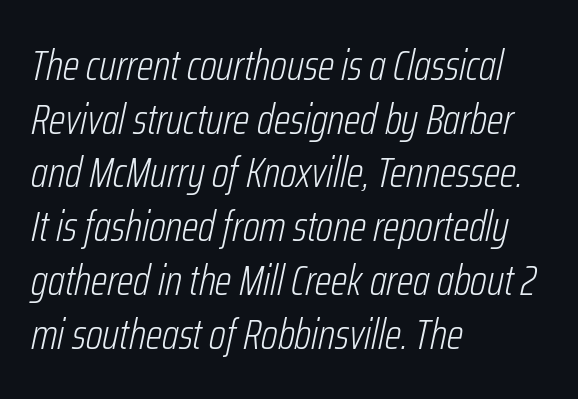
{"italic": "yes", "lean": "right", "slant_degrees": 12, "bold": "no", "weight": "light", "width": "condensed", "stroke_contrast": "low", "x_height": "medium", "monospaced": "no", "underline": "no", "align": "left", "line_spacing": "normal", "line_spacing_ratio": 1.25, "letter_spacing": "normal", "letter_spacing_em": 0.0, "glyph_px": 43}
